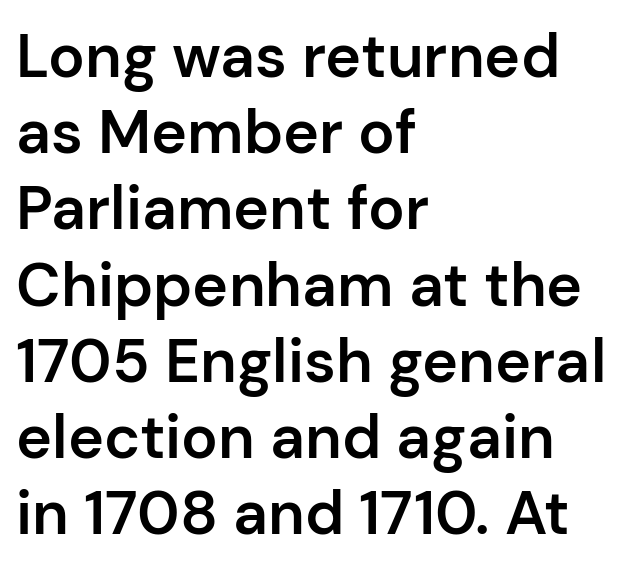
{"serif": "no", "italic": "no", "bold": "semi", "weight": "semibold", "width": "normal", "stroke_contrast": "low", "x_height": "medium", "monospaced": "no", "underline": "no", "align": "left", "line_spacing": "normal", "line_spacing_ratio": 1.25, "letter_spacing": "normal", "letter_spacing_em": 0.0, "glyph_px": 61}
